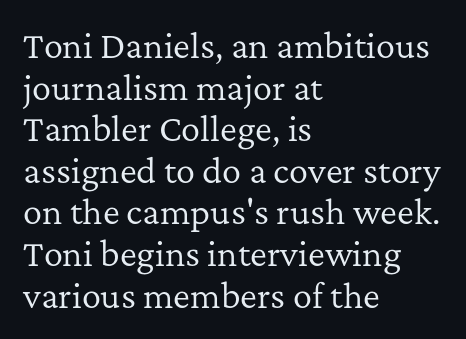
Q: Is the text bold? A: No.
Q: Is the text italic (slanted)? A: No, it is upright.
Q: Is the typeface a serif or a sans-serif typeface? A: Serif.
Q: Is the text underlined? A: No.
Q: How is the paragraph aligned? A: Left-aligned.
Q: Is the spacing between letters normal or unusually wide? A: Normal.
Q: Is the spacing between lines tight, normal or loose? A: Normal.
Q: Width (condensed, normal, or wide)? A: Normal.
Q: Stroke contrast? A: Low.
Q: x-height? A: Medium.
Q: Monospaced? A: No.
